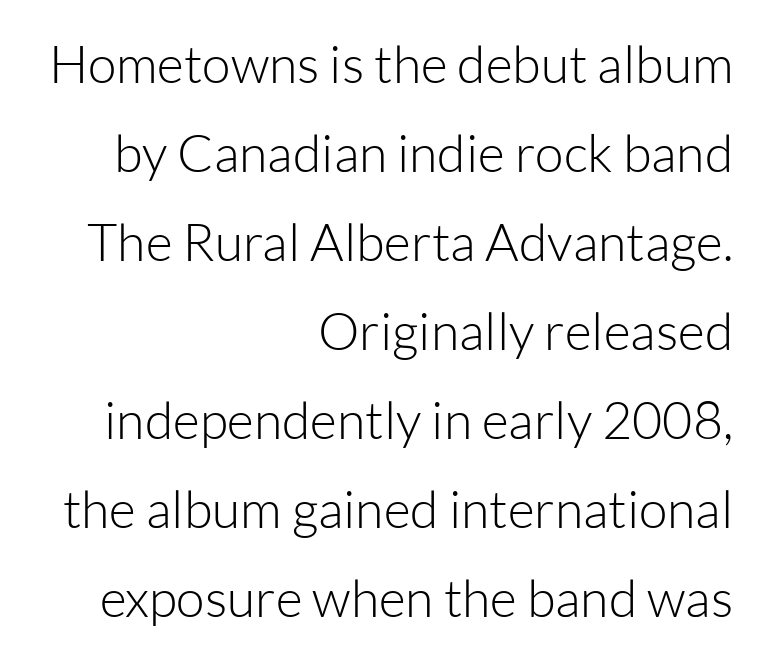
{"serif": "no", "italic": "no", "bold": "no", "weight": "light", "width": "normal", "stroke_contrast": "low", "x_height": "medium", "monospaced": "no", "underline": "no", "align": "right", "line_spacing_ratio": 1.71, "letter_spacing": "normal", "letter_spacing_em": 0.0, "glyph_px": 52}
